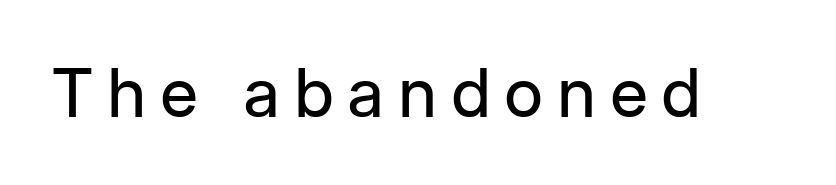
Q: Is the text bold? A: No.
Q: Is the text italic (slanted)? A: No, it is upright.
Q: Is the typeface a serif or a sans-serif typeface? A: Sans-serif.
Q: Is the text underlined? A: No.
Q: Is the spacing between letters normal or unusually wide? A: Unusually wide.
Q: Width (condensed, normal, or wide)? A: Normal.
Q: Stroke contrast? A: Low.
Q: x-height? A: Medium.
Q: Monospaced? A: No.
